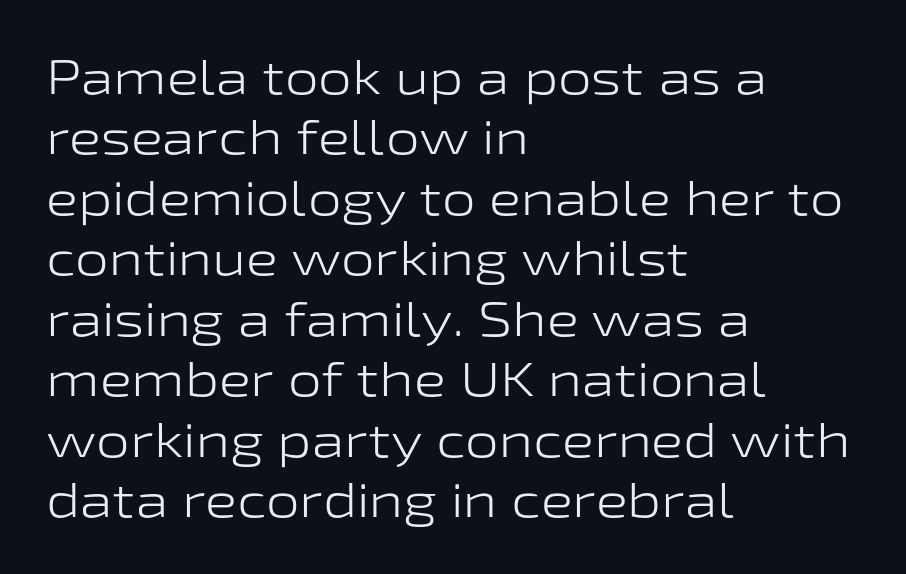
{"serif": "no", "italic": "no", "bold": "no", "weight": "light", "width": "wide", "stroke_contrast": "low", "x_height": "medium", "monospaced": "no", "underline": "no", "align": "left", "line_spacing": "normal", "line_spacing_ratio": 1.26, "letter_spacing": "normal", "letter_spacing_em": 0.0, "glyph_px": 48}
